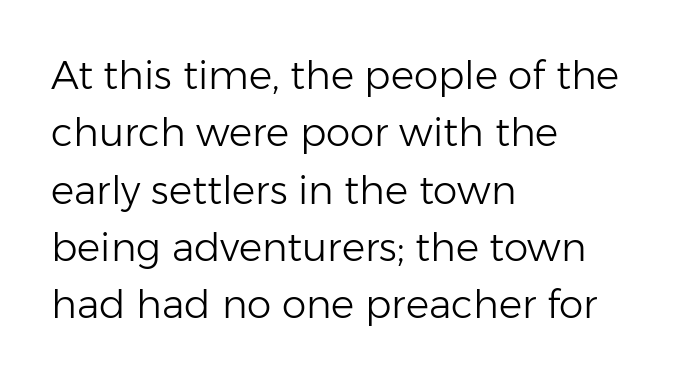
Honestly, the letter spacing is just normal — you wouldn't notice it. The font's upright variant was chosen for this text. This is not heavy type; no bold has been used. The font family rendered here belongs to the sans-serif group. Each letter keeps its own natural width here, so spacing adapts to shape.
